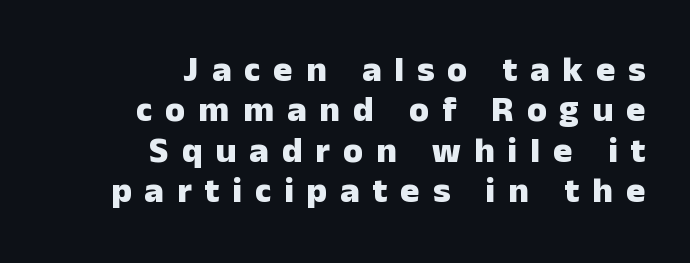
{"serif": "no", "italic": "no", "bold": "yes", "weight": "heavy", "width": "normal", "stroke_contrast": "low", "x_height": "medium", "monospaced": "no", "underline": "no", "align": "right", "line_spacing": "tight", "line_spacing_ratio": 1.12, "letter_spacing": "wide", "letter_spacing_em": 0.36, "glyph_px": 36}
